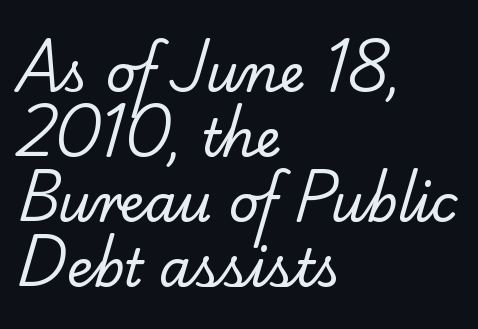
The image shows 52 px regular-weight type; set left-aligned, normal line spacing (1.25x), normal letter spacing, not underlined; low stroke contrast and a small x-height.
